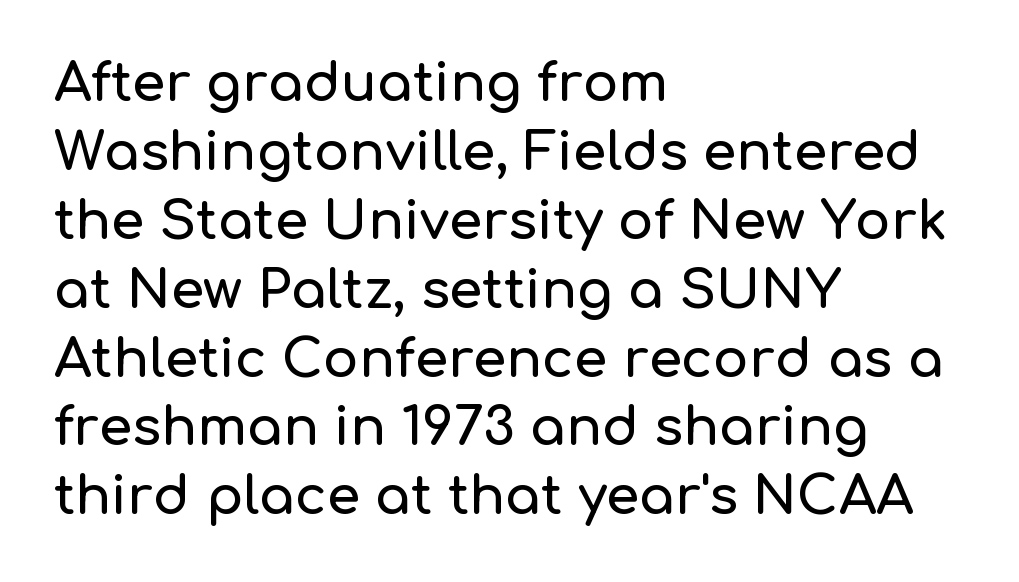
The image shows 53 px sans-serif type, upright; set left-aligned, normal line spacing (1.3x), normal letter spacing, not underlined; low stroke contrast and a medium x-height.
